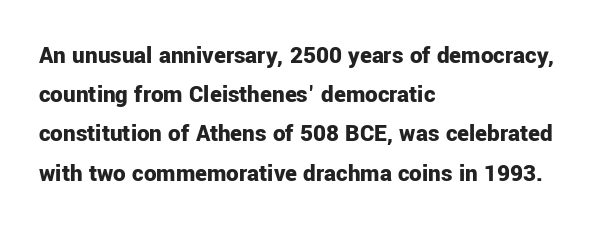
There is no visible air inserted between adjacent glyphs. This sample is left-justified, so line endings fall wherever the words run out. Normally led — the rows are evenly, conventionally spaced. The lettering holds an erect, upright posture throughout.
